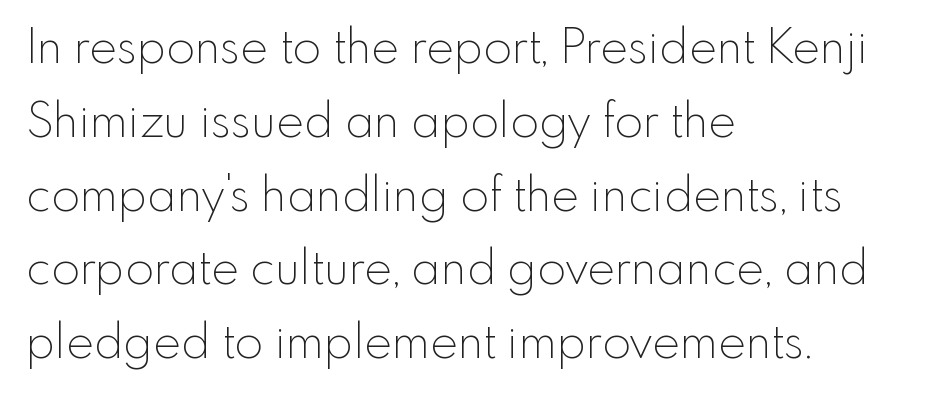
These lines stack with their left ends in a neat column. The rendering shows plain stroke endings on the letterforms — a sans-serif design. Spacing between characters is what you'd get straight out of the box. Line spacing here is normal. Unbolded letterforms with no extra heft. A typesetter would mark this as roman, not italic.
